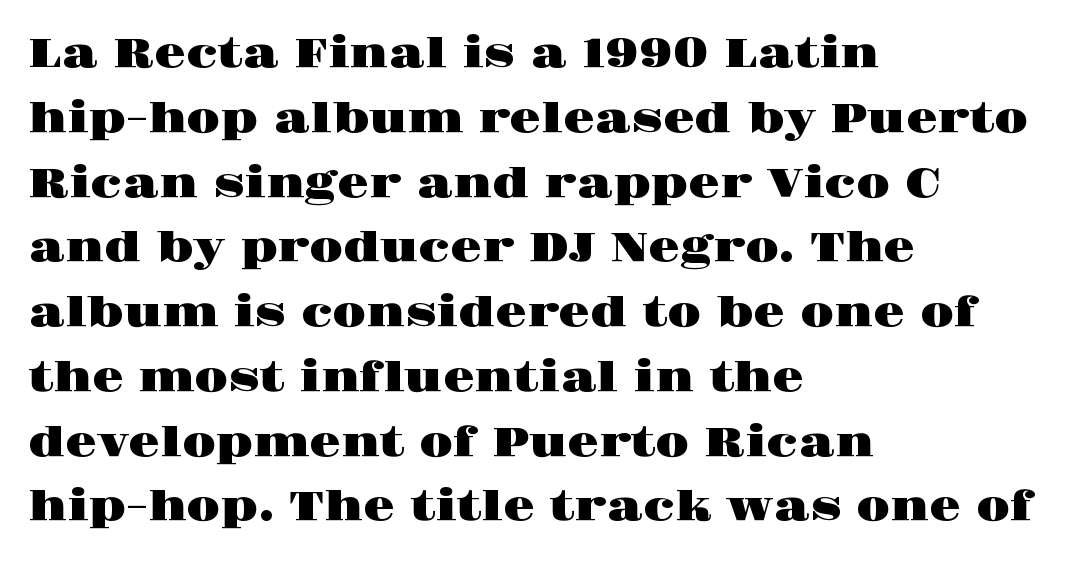
Honestly, the letter spacing is just normal — you wouldn't notice it. Unlike a clean sans, this face finishes its strokes with serifs. The rendering uses a moderate line-height, typical for paragraphs. Ordinary non-slanted type is in use. The ragged edge is on the right, which tells us the setting is flush left. Here the designer chose a conventional face with non-uniform glyph widths.
